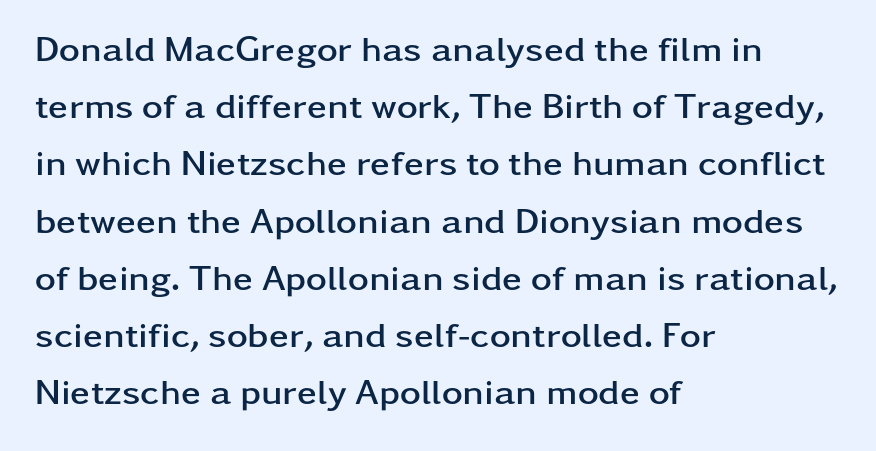
The image shows 36 px semibold, wide sans-serif type, upright; set left-aligned, normal line spacing (1.59x), normal letter spacing, not underlined; low stroke contrast and a medium x-height.
